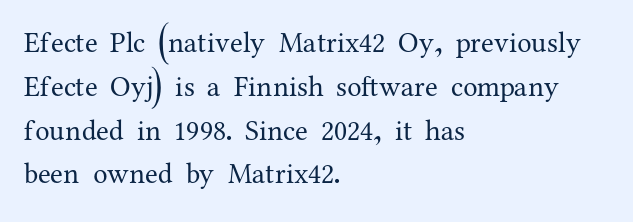
Weight class: somewhere from thin through regular. The setting favours the left margin, as ordinary paragraphs usually do. Words float on clear page, feet unadorned. The letters advance in unequal steps, a hallmark of proportional type. The horizontal fit of the characters is conventional and even. The face used here is seriffed, in the tradition of book romans.
